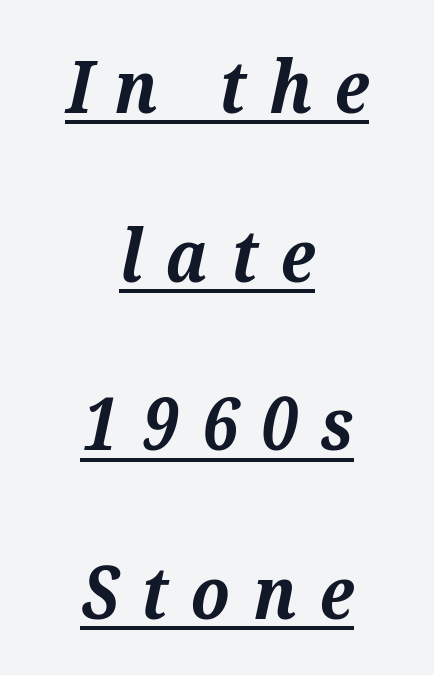
The image shows 73 px bold serif type, italic (leaning right); set centered, loose line spacing (2.31x), unusually wide letter spacing (+0.31 em), underlined; medium stroke contrast and a medium x-height.
